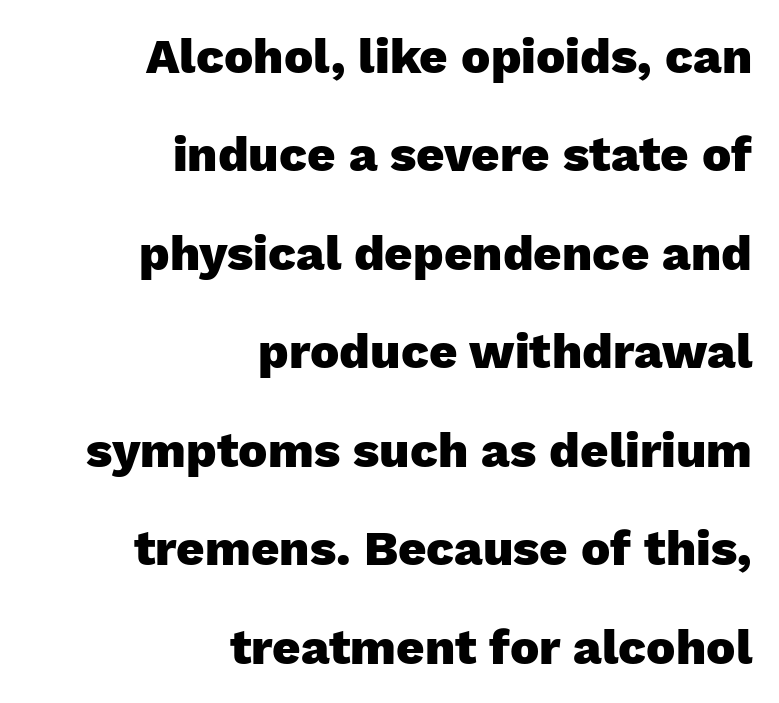
{"serif": "no", "italic": "no", "bold": "yes", "weight": "heavy", "width": "normal", "stroke_contrast": "low", "x_height": "medium", "monospaced": "no", "underline": "no", "align": "right", "line_spacing": "loose", "line_spacing_ratio": 2.01, "letter_spacing": "normal", "letter_spacing_em": 0.0, "glyph_px": 49}
